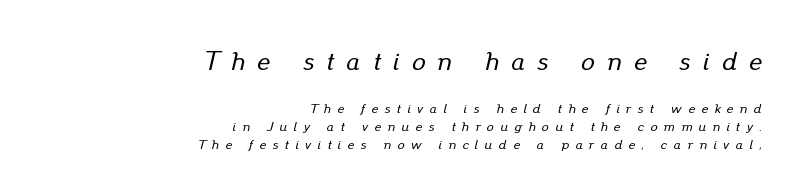
Q: Is the text italic (slanted)? A: Yes, it leans right by about 13 degrees.
Q: Is the text underlined? A: No.
Q: How is the paragraph aligned? A: Right-aligned.
Q: Is the spacing between letters normal or unusually wide? A: Unusually wide.
Q: Is the spacing between lines tight, normal or loose? A: Normal.
Q: Which block of text is set in a larger size, the first (top) or the second (bottom)? A: The first (top) one.
